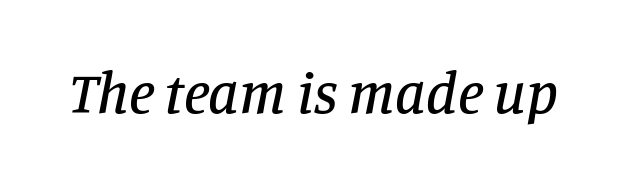
Q: Is the text italic (slanted)? A: Yes, it leans right by about 11 degrees.
Q: Is the typeface a serif or a sans-serif typeface? A: Serif.
Q: Is the text underlined? A: No.
Q: Is the spacing between letters normal or unusually wide? A: Normal.
Q: Width (condensed, normal, or wide)? A: Normal.
Q: Stroke contrast? A: Low.
Q: x-height? A: Large.
Q: Monospaced? A: No.
